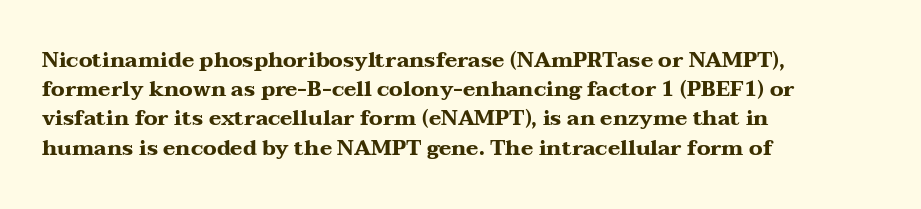
Q: Is the text bold? A: Yes.
Q: Is the text italic (slanted)? A: No, it is upright.
Q: Is the text underlined? A: No.
Q: How is the paragraph aligned? A: Left-aligned.
Q: Is the spacing between letters normal or unusually wide? A: Normal.
Q: Is the spacing between lines tight, normal or loose? A: Normal.
